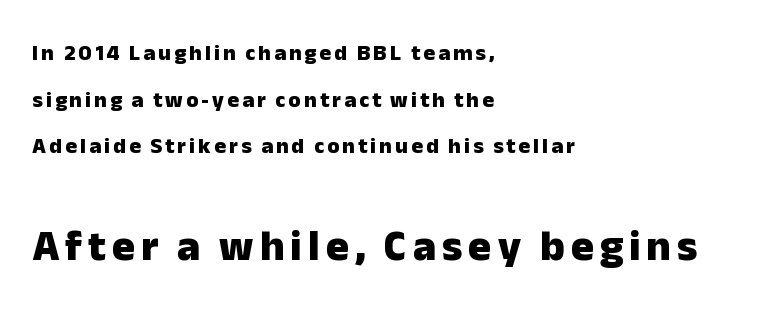
The vertical gap from one line to the next is large. Underlining? Definitely not there. Teacher's note: observe the even left margin — that is flush-left alignment. In terms of posture, this sample is upright. Two sizes are in play, and the larger belongs to the second block. Pretty heavy lettering here — definitely bold.
